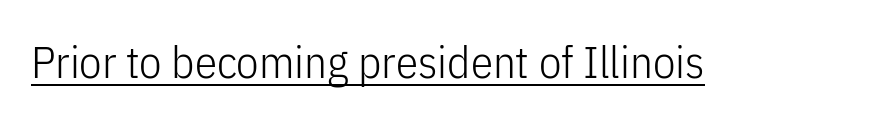
{"serif": "no", "italic": "no", "bold": "no", "weight": "light", "width": "condensed", "stroke_contrast": "low", "x_height": "medium", "monospaced": "no", "underline": "yes", "letter_spacing": "normal", "letter_spacing_em": 0.0, "glyph_px": 45}
